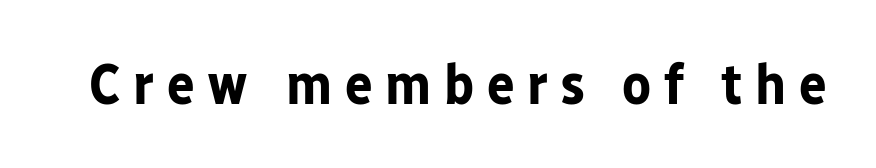
{"serif": "no", "italic": "no", "bold": "yes", "weight": "bold", "width": "normal", "stroke_contrast": "low", "x_height": "medium", "monospaced": "no", "underline": "no", "letter_spacing": "wide", "letter_spacing_em": 0.22, "glyph_px": 58}
